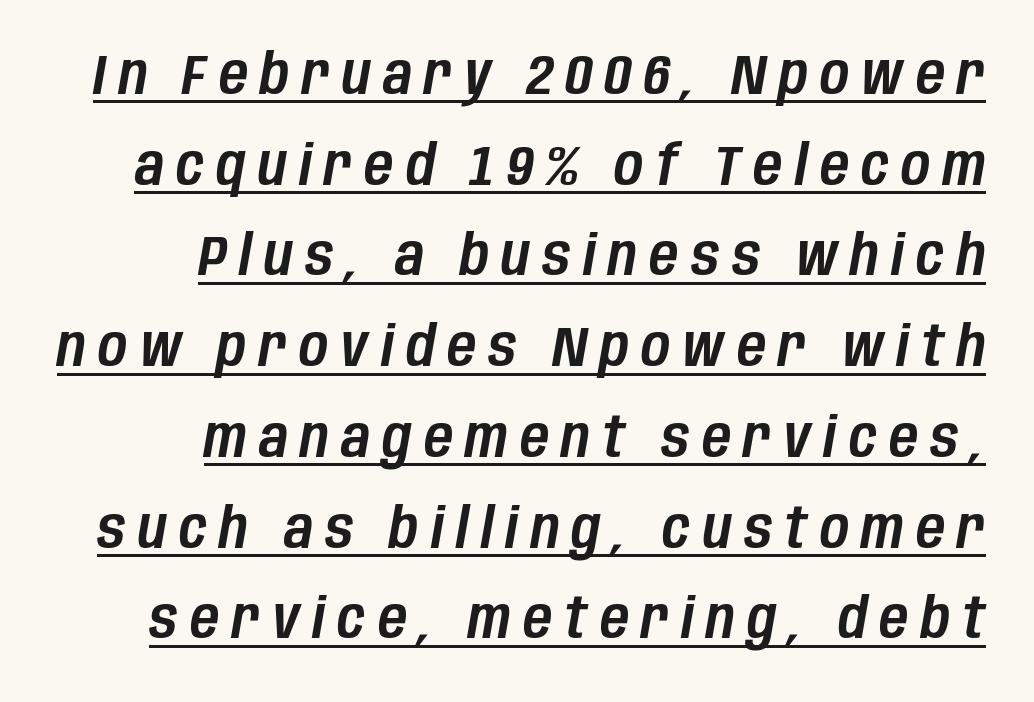
Q: Is the text italic (slanted)? A: Yes, it leans right by about 10 degrees.
Q: Is the text underlined? A: Yes.
Q: How is the paragraph aligned? A: Right-aligned.
Q: Is the spacing between letters normal or unusually wide? A: Unusually wide.
Q: Is the spacing between lines tight, normal or loose? A: Normal.
Q: Width (condensed, normal, or wide)? A: Condensed.
Q: Stroke contrast? A: Low.
Q: x-height? A: Large.
Q: Monospaced? A: No.
